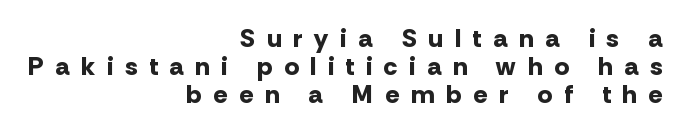
Q: Is the text bold? A: Yes.
Q: Is the text italic (slanted)? A: No, it is upright.
Q: Is the text underlined? A: No.
Q: How is the paragraph aligned? A: Right-aligned.
Q: Is the spacing between letters normal or unusually wide? A: Unusually wide.
Q: Is the spacing between lines tight, normal or loose? A: Tight.
